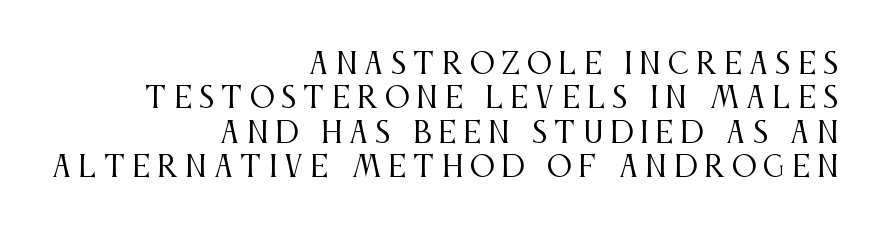
Q: Is the text bold? A: No.
Q: Is the text italic (slanted)? A: No, it is upright.
Q: Is the typeface a serif or a sans-serif typeface? A: Serif.
Q: Is the text underlined? A: No.
Q: How is the paragraph aligned? A: Right-aligned.
Q: Is the spacing between letters normal or unusually wide? A: Unusually wide.
Q: Width (condensed, normal, or wide)? A: Condensed.
Q: Stroke contrast? A: Medium.
Q: x-height? A: Large.
Q: Monospaced? A: No.
